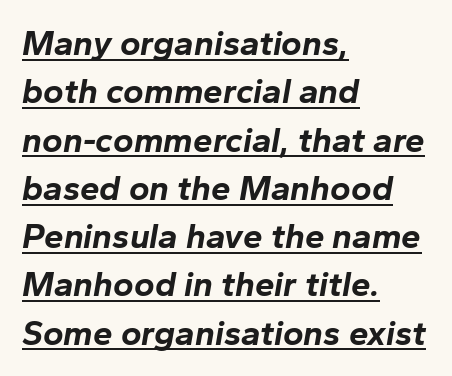
Q: Is the text bold? A: Yes.
Q: Is the text italic (slanted)? A: Yes, it leans right by about 10 degrees.
Q: Is the text underlined? A: Yes.
Q: How is the paragraph aligned? A: Left-aligned.
Q: Is the spacing between letters normal or unusually wide? A: Normal.
Q: Is the spacing between lines tight, normal or loose? A: Normal.
Q: Width (condensed, normal, or wide)? A: Normal.
Q: Stroke contrast? A: Low.
Q: x-height? A: Medium.
Q: Monospaced? A: No.
